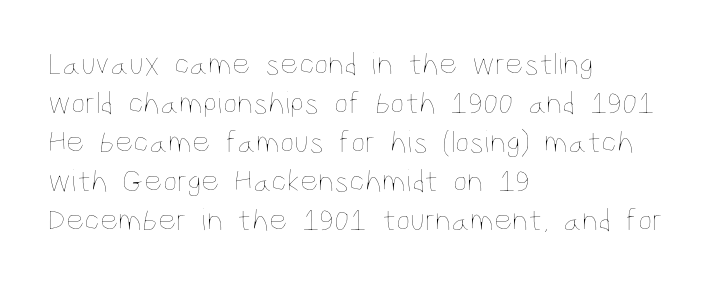
Q: Is the text bold? A: No.
Q: Is the text italic (slanted)? A: No, it is upright.
Q: Is the text underlined? A: No.
Q: How is the paragraph aligned? A: Left-aligned.
Q: Is the spacing between letters normal or unusually wide? A: Normal.
Q: Width (condensed, normal, or wide)? A: Condensed.
Q: Stroke contrast? A: Low.
Q: x-height? A: Large.
Q: Monospaced? A: No.
